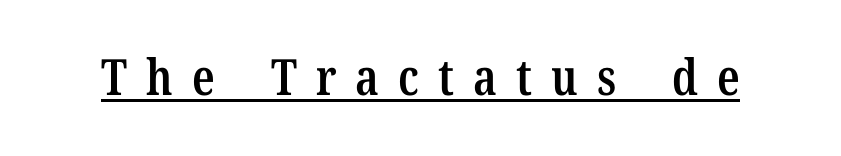
What stands out about the letter spacing? Its width — letters are far apart. Slightly chunky letters — semibold, I'd say, not full bold. Underline: present. The type sits square on the baseline with zero lean.
